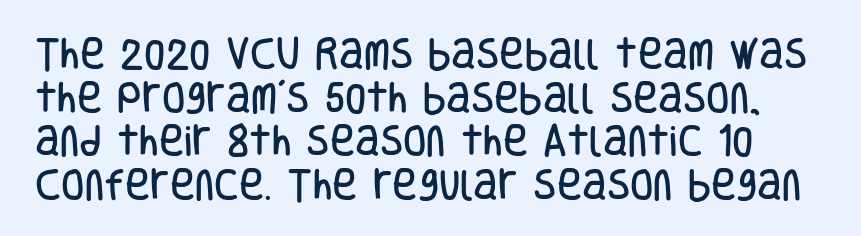
Q: Is the text italic (slanted)? A: No, it is upright.
Q: Is the typeface a serif or a sans-serif typeface? A: Sans-serif.
Q: Is the text underlined? A: No.
Q: Is the spacing between letters normal or unusually wide? A: Normal.
Q: Is the spacing between lines tight, normal or loose? A: Normal.
Q: Width (condensed, normal, or wide)? A: Condensed.
Q: Stroke contrast? A: Low.
Q: x-height? A: Large.
Q: Monospaced? A: No.
